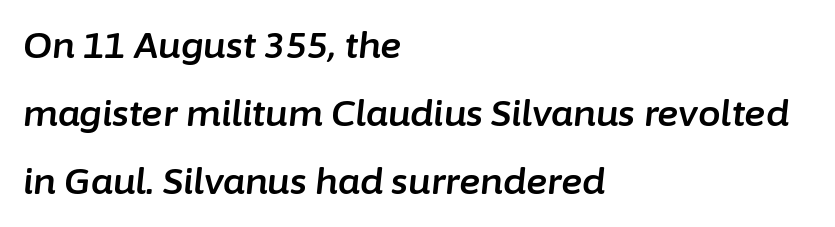
The image shows 36 px text type, italic (leaning right); set left-aligned, line spacing 1.89x, normal letter spacing, not underlined; low stroke contrast and a medium x-height.
